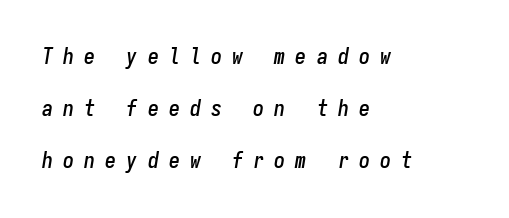
{"italic": "yes", "lean": "right", "slant_degrees": 9, "underline": "no", "align": "left", "line_spacing": "loose", "line_spacing_ratio": 2.37, "letter_spacing": "wide", "letter_spacing_em": 0.46, "glyph_px": 22}
